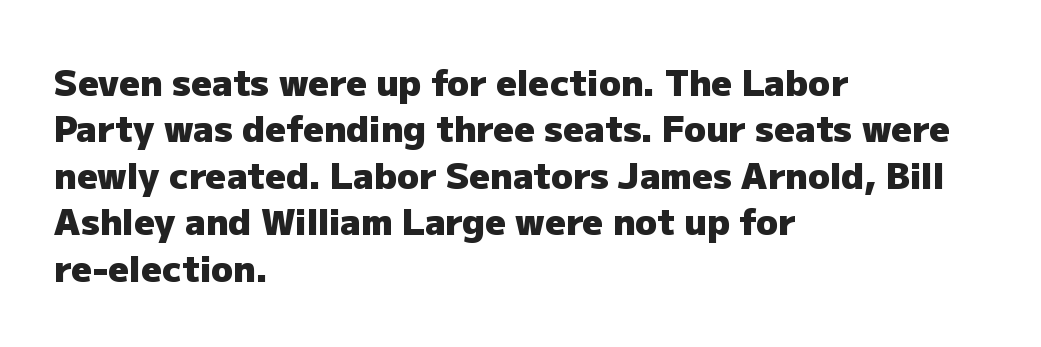
{"serif": "no", "italic": "no", "bold": "yes", "weight": "heavy", "width": "normal", "stroke_contrast": "low", "x_height": "medium", "monospaced": "no", "underline": "no", "align": "left", "line_spacing": "normal", "line_spacing_ratio": 1.29, "letter_spacing": "normal", "letter_spacing_em": 0.0, "glyph_px": 36}
